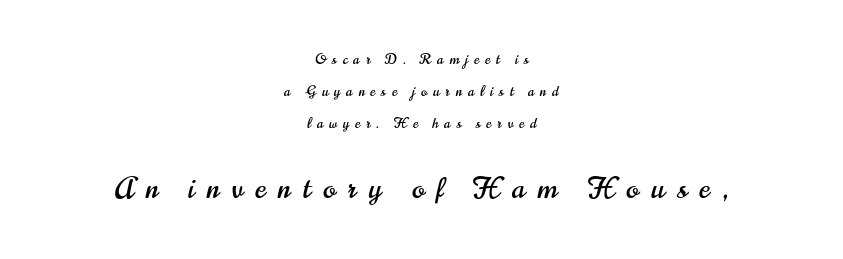
Here the designer chose a conventional face with non-uniform glyph widths. Look at the glyph heights: the lower group is clearly the bigger setting. Typographically, this falls in the sans-serif category. Each row of text sits above clean, open space.
